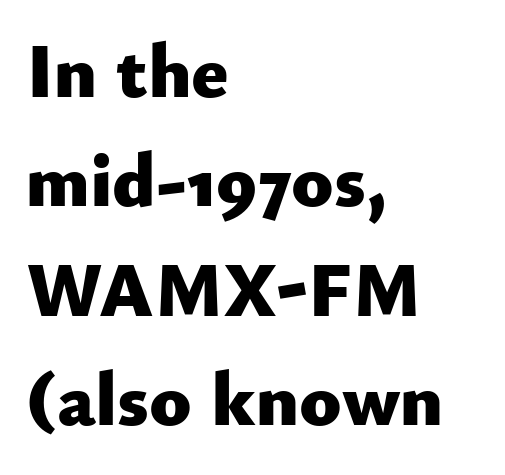
Where is the straight margin? On the left. Normally led — the rows are evenly, conventionally spaced. Pretty heavy lettering here — definitely bold. Plain, unruled lines of type. Honestly, the letter spacing is just normal — you wouldn't notice it. If you drew a line through each stem, it would be perfectly vertical.
